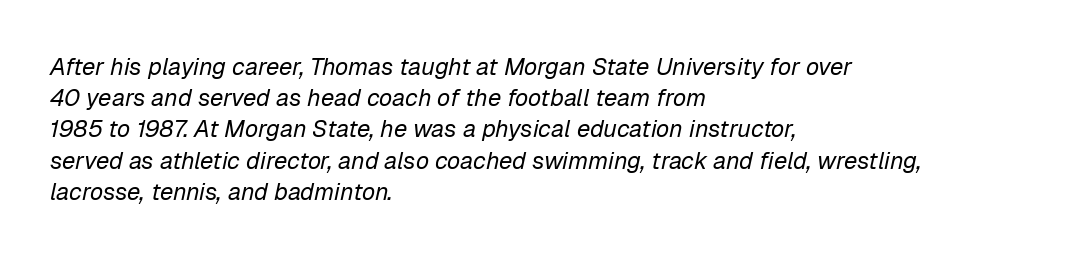
The area under the type is left untouched. These lines sit exactly where default settings would place them. The letters are slanted; this is an italic face. Stem width sits at or under what a default text font uses. This sample uses plain, unmodified letter spacing. This rendering uses left alignment, leaving the right contour irregular.
